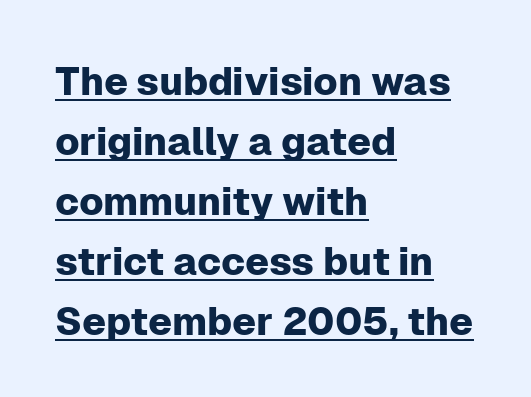
The image shows 39 px sans-serif type, upright; set left-aligned, normal line spacing (1.54x), normal letter spacing, underlined; low stroke contrast and a medium x-height.
